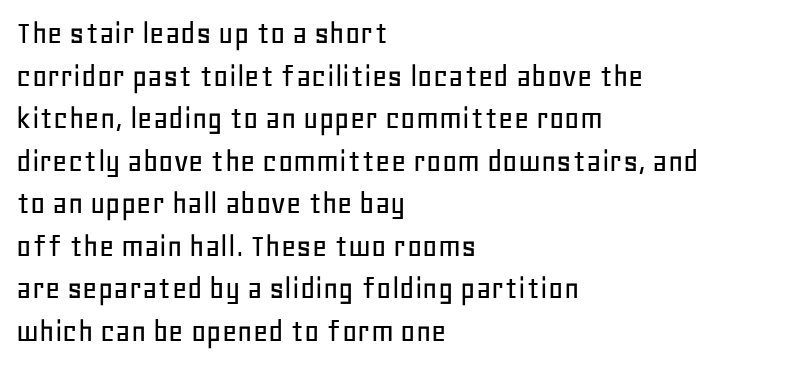
The image shows 33 px sans-serif type, upright; set left-aligned, normal line spacing (1.29x), normal letter spacing, not underlined; low stroke contrast and a large x-height.
